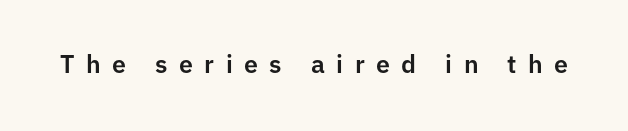
The image shows 25 px text type, upright; set unusually wide letter spacing (+0.46 em), not underlined.
